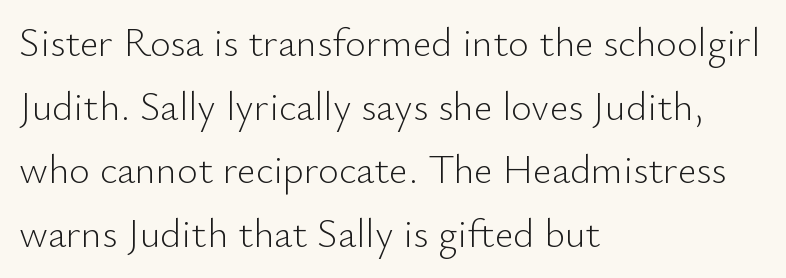
These lines are set flush left with a ragged right edge. These lines are rendered in a variable-pitch font. Type style note: lacks serifs. These lines sit exactly where default settings would place them.
